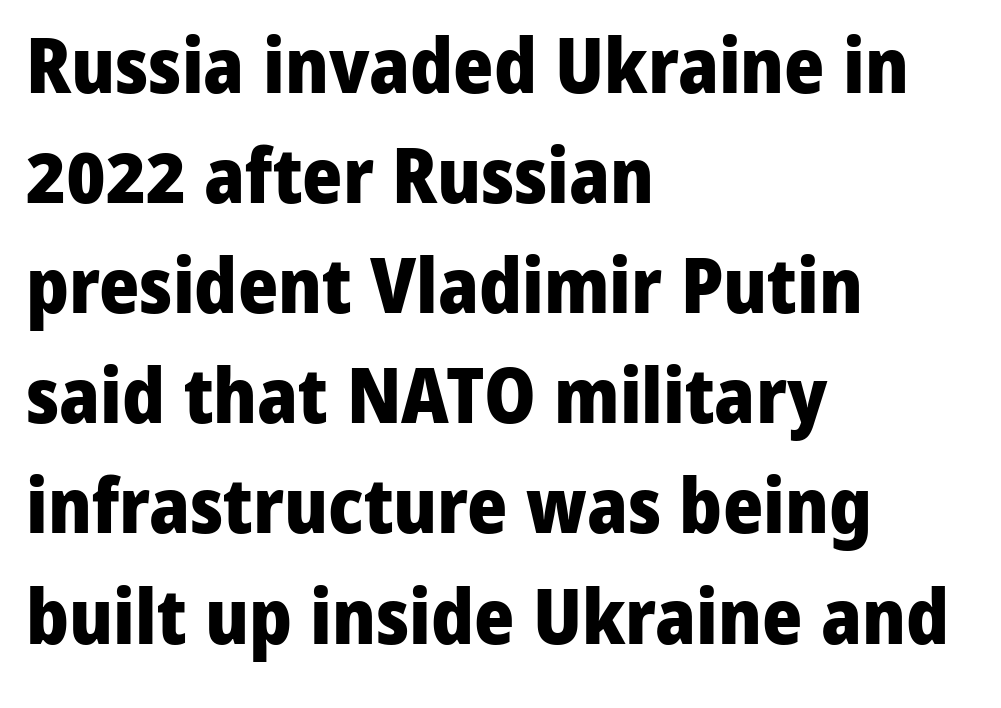
The image shows 77 px heavy sans-serif type, upright; set left-aligned, normal line spacing (1.43x), normal letter spacing, not underlined; low stroke contrast and a medium x-height.
